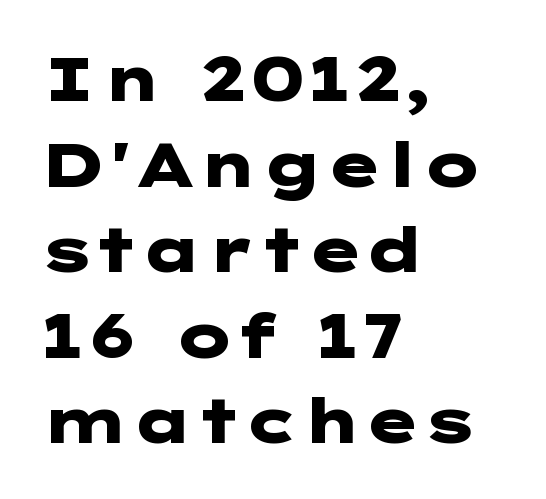
The image shows 62 px heavy, wide sans-serif type, upright; set left-aligned, normal line spacing (1.38x), normal letter spacing, not underlined; low stroke contrast and a medium x-height.
